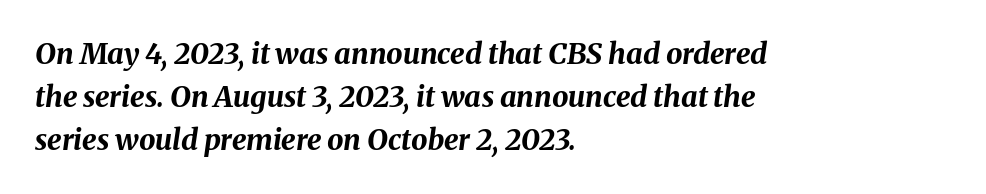
{"italic": "yes", "lean": "right", "slant_degrees": 8, "bold": "yes", "weight": "bold", "width": "normal", "stroke_contrast": "medium", "x_height": "medium", "monospaced": "no", "underline": "no", "align": "left", "line_spacing": "normal", "line_spacing_ratio": 1.49, "letter_spacing": "normal", "letter_spacing_em": 0.0, "glyph_px": 29}
